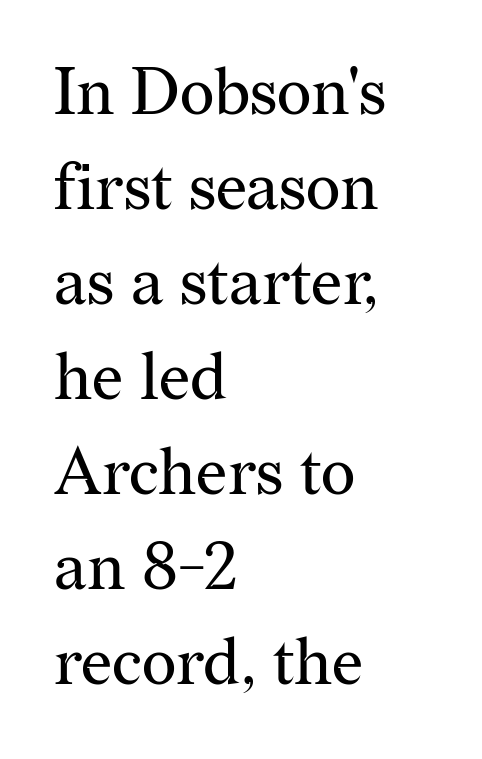
{"serif": "yes", "italic": "no", "bold": "no", "weight": "regular", "width": "normal", "stroke_contrast": "medium", "x_height": "medium", "monospaced": "no", "underline": "no", "align": "left", "line_spacing": "normal", "line_spacing_ratio": 1.44, "letter_spacing": "normal", "letter_spacing_em": 0.0, "glyph_px": 66}
